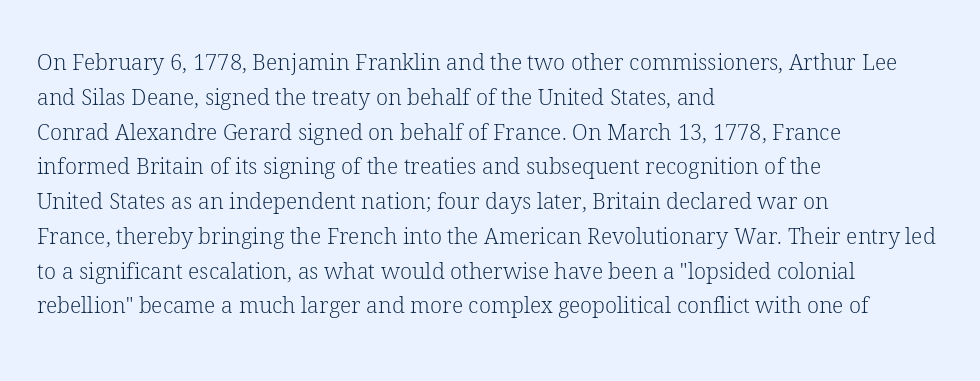
All the whitespace from short lines collects on the right. No extra tracking has been applied to these lines. Characters remain perfectly vertical along every line. The space beneath each line is pristine and unruled. Vertical stems look standard width or narrower in stroke.
